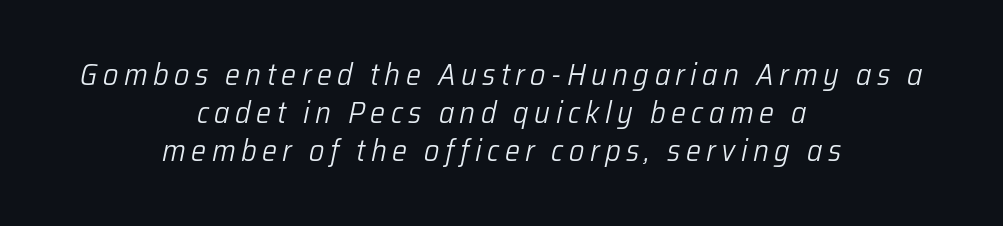
{"italic": "yes", "lean": "right", "slant_degrees": 12, "bold": "no", "weight": "light", "width": "normal", "stroke_contrast": "low", "x_height": "medium", "monospaced": "no", "underline": "no", "align": "center", "line_spacing": "normal", "line_spacing_ratio": 1.27, "glyph_px": 30}
